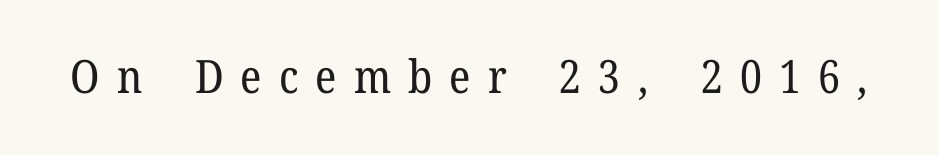
{"serif": "yes", "italic": "no", "bold": "no", "weight": "regular", "width": "normal", "stroke_contrast": "low", "x_height": "medium", "monospaced": "no", "underline": "no", "letter_spacing": "wide", "letter_spacing_em": 0.37, "glyph_px": 46}
